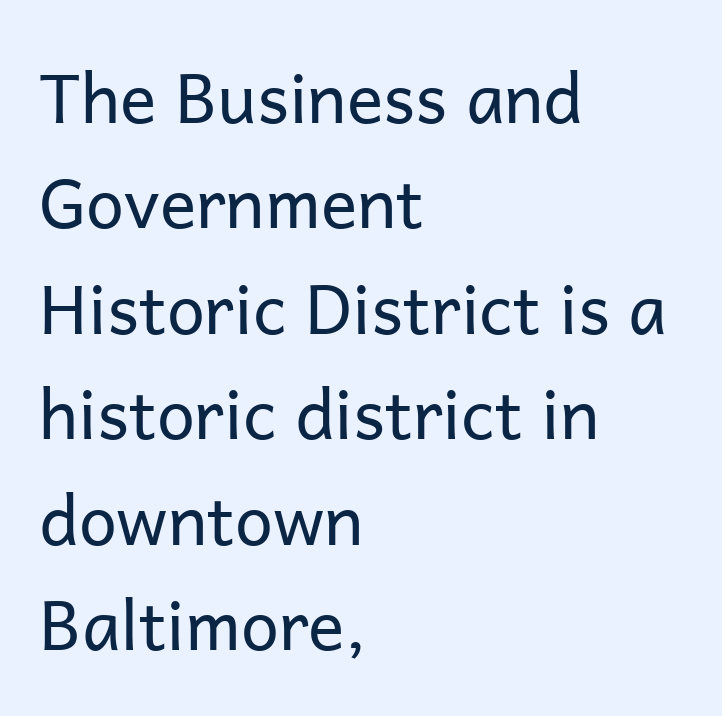
Does the lettering tilt? It doesn't — this is upright. Here the designer chose a conventional face with non-uniform glyph widths. This is not heavy type; no bold has been used. Examine the stroke ends and you'll find no serifs.
